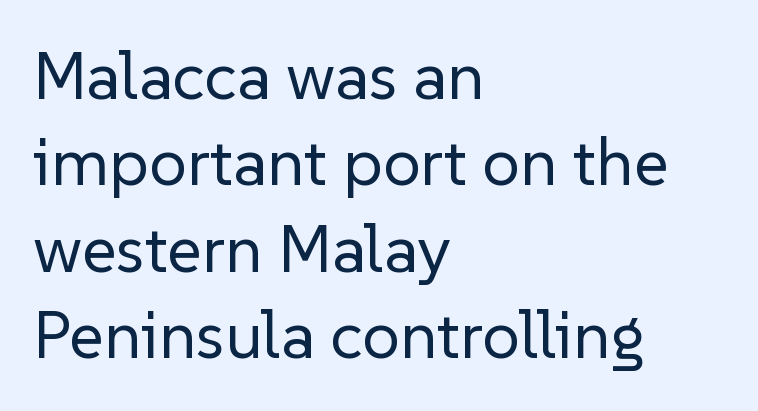
Q: Is the text bold? A: No.
Q: Is the text italic (slanted)? A: No, it is upright.
Q: Is the typeface a serif or a sans-serif typeface? A: Sans-serif.
Q: Is the text underlined? A: No.
Q: How is the paragraph aligned? A: Left-aligned.
Q: Is the spacing between letters normal or unusually wide? A: Normal.
Q: Is the spacing between lines tight, normal or loose? A: Normal.
Q: Width (condensed, normal, or wide)? A: Normal.
Q: Stroke contrast? A: Low.
Q: x-height? A: Medium.
Q: Monospaced? A: No.
